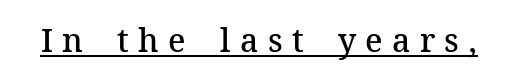
The image shows 32 px semibold serif type, upright; set unusually wide letter spacing (+0.29 em), underlined; medium stroke contrast and a medium x-height.
